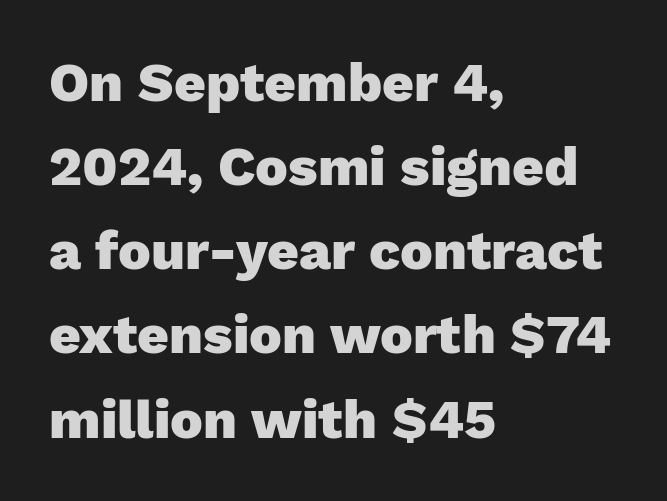
The image shows 55 px heavy sans-serif type, upright; set left-aligned, normal line spacing (1.53x), normal letter spacing, not underlined; low stroke contrast and a medium x-height.
